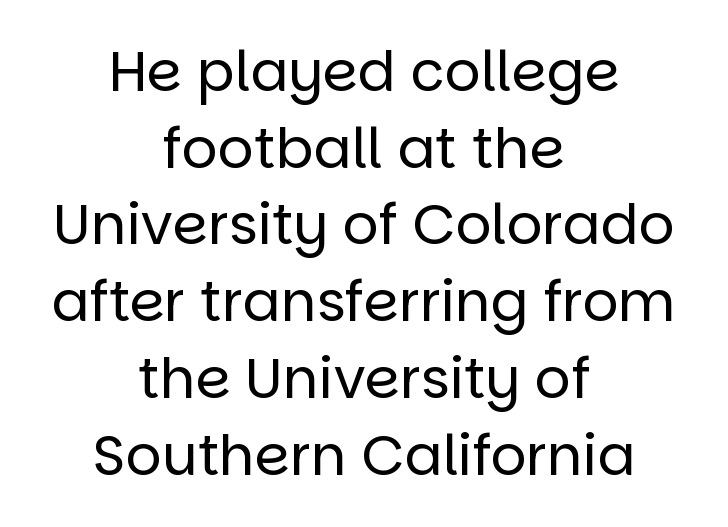
The image shows 56 px regular-weight sans-serif type, upright; set centered, normal line spacing (1.37x), normal letter spacing, not underlined; low stroke contrast and a large x-height.
